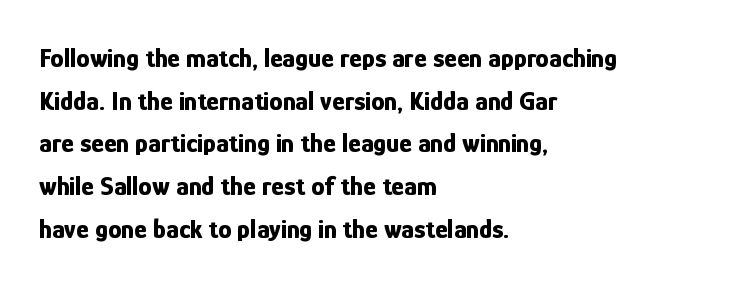
Typesetter's note: full bold, strokes at maximum text heaviness. Compared with typical paragraphs, the rows here are spaced about the same. Layout note: lines flush left. The passage shown is not underscored anywhere.
